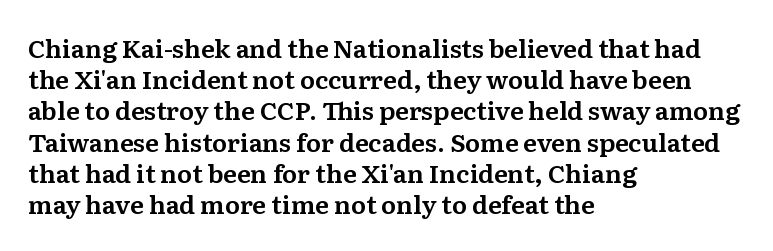
Q: Is the text italic (slanted)? A: No, it is upright.
Q: Is the text underlined? A: No.
Q: How is the paragraph aligned? A: Left-aligned.
Q: Is the spacing between letters normal or unusually wide? A: Normal.
Q: Is the spacing between lines tight, normal or loose? A: Normal.
